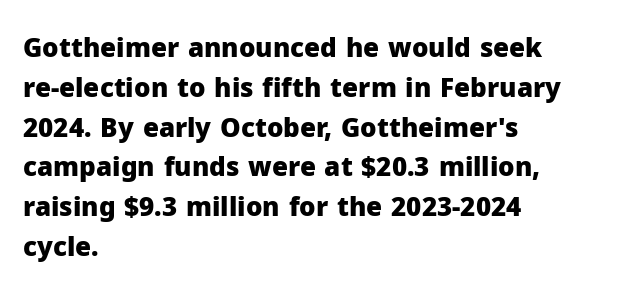
Plenty of ink on the page — the face is bold. Vertical spacing — default. Descenders hang freely into open space. All the whitespace from short lines collects on the right. This rendering leaves character spacing at its baseline value. Do the letters lean? They stand straight.
